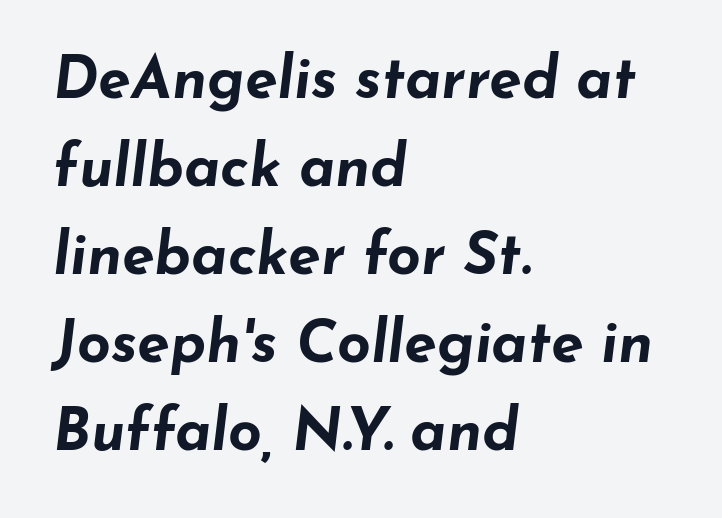
Is this a fixed-width face? No — the glyphs have proportional, varying widths. The horizontal fit of the characters is conventional and even. Compared with typical paragraphs, the rows here are spaced about the same. The compositor pushed each line to the left boundary. Compared with an ordinary text face, these strokes are far heavier — a full bold. A typesetter would mark this as italic.
